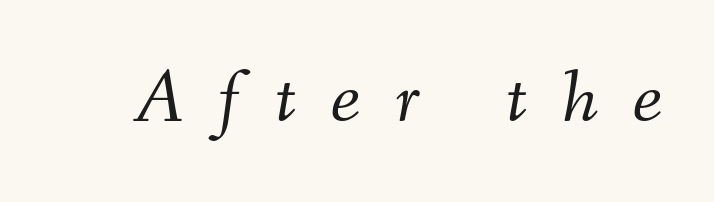
Q: Is the text bold? A: No.
Q: Is the text italic (slanted)? A: Yes, it leans right by about 9 degrees.
Q: Is the text underlined? A: No.
Q: Is the spacing between letters normal or unusually wide? A: Unusually wide.
Q: Width (condensed, normal, or wide)? A: Normal.
Q: Stroke contrast? A: Medium.
Q: x-height? A: Small.
Q: Monospaced? A: No.
